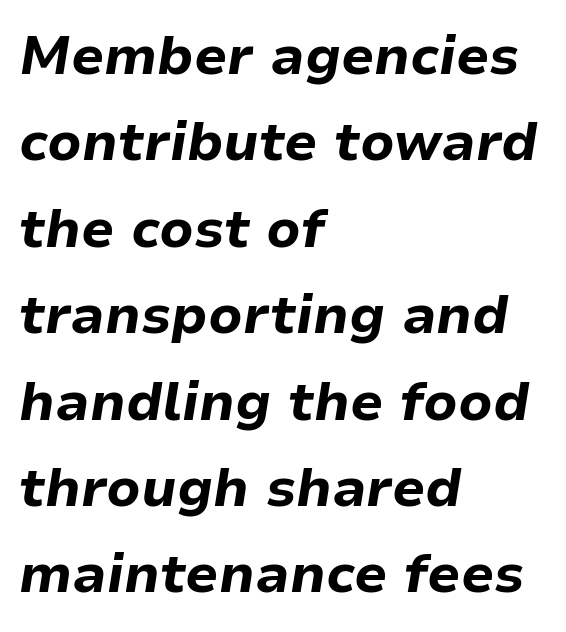
The image shows 54 px bold type, italic (leaning right); set left-aligned, normal line spacing (1.6x), normal letter spacing, not underlined; low stroke contrast and a medium x-height.
